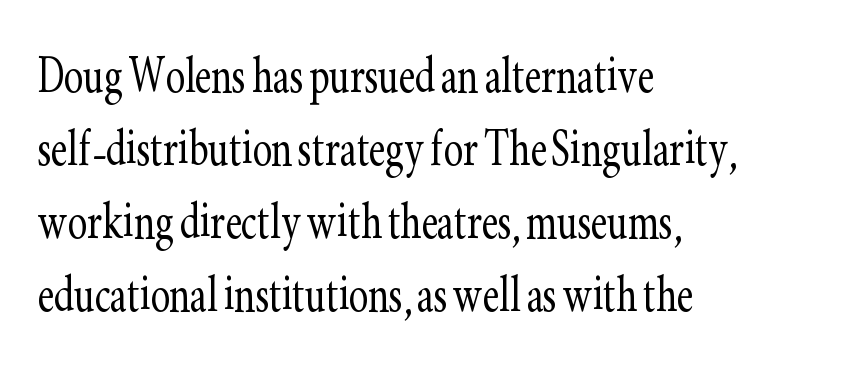
Just letters on the line, the space beneath them empty. Whoever set this chose a conventional vertical rhythm. This sample uses a serif face. Italic? Not at all — the glyphs are vertical. Spacing verdict: proportional, widths tailored to each character. Every row of glyphs begins at an identical x-position on the left.
